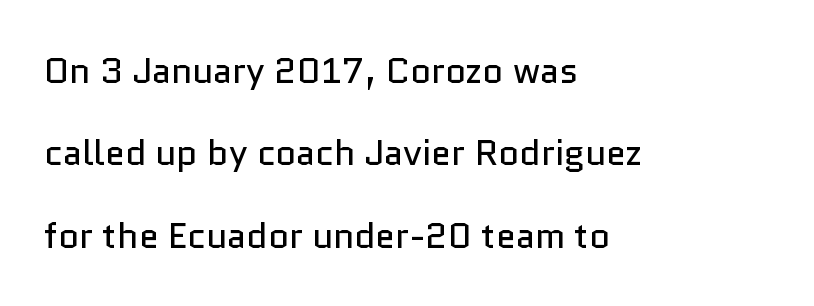
The image shows 36 px regular-weight sans-serif type, upright; set left-aligned, loose line spacing (2.29x), normal letter spacing, not underlined; low stroke contrast and a medium x-height.
